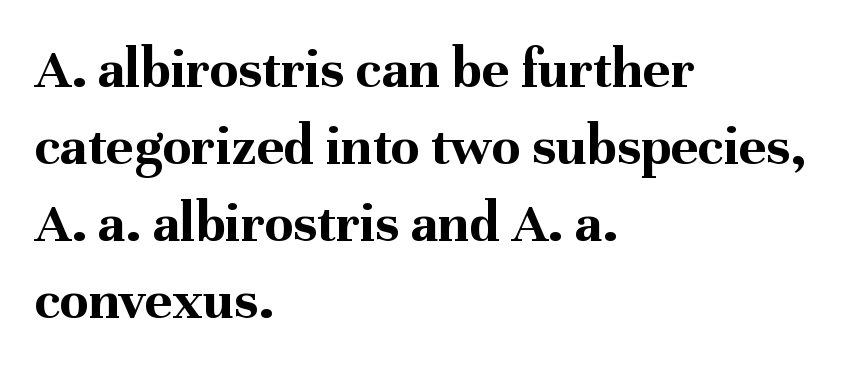
The image shows 58 px bold serif type, upright; set left-aligned, normal line spacing (1.33x), normal letter spacing, not underlined; medium stroke contrast and a medium x-height.
